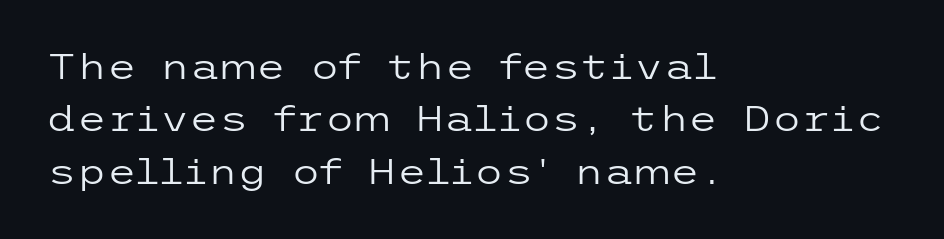
Grotesque or geometric, the face here clearly has no serifs. Is the letter spacing exaggerated? No — it looks like the ordinary default. Nothing heavy about these letters — not bold at all. Ordinary non-slanted type is in use. The line-height multiplier appears to be the usual default.
